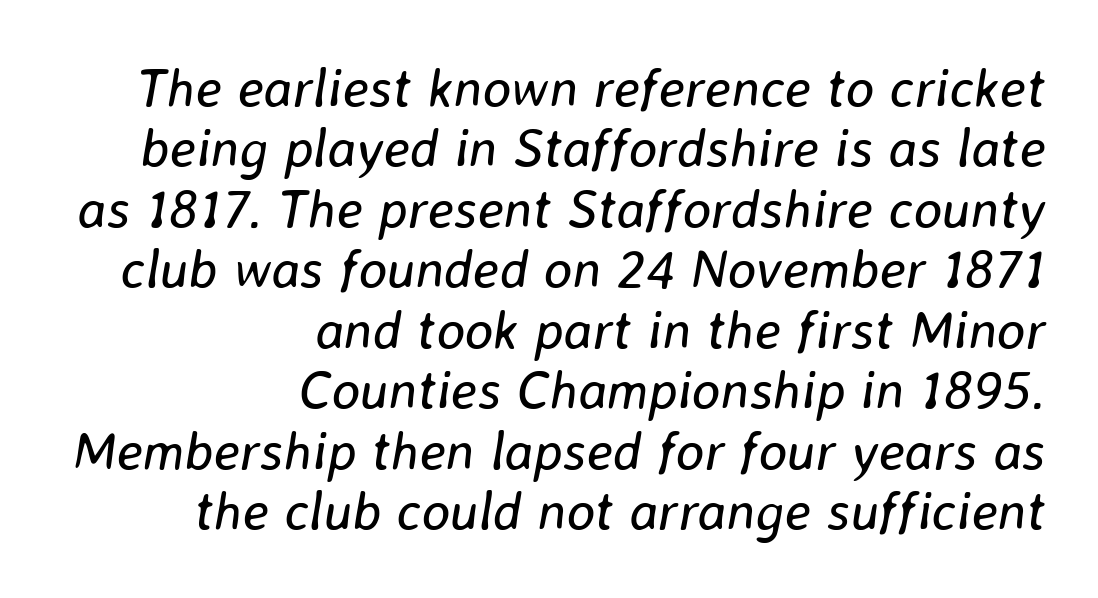
The image shows 54 px regular-weight type, italic (leaning right); set right-aligned, tight line spacing (1.12x), normal letter spacing, not underlined; low stroke contrast and a medium x-height.
